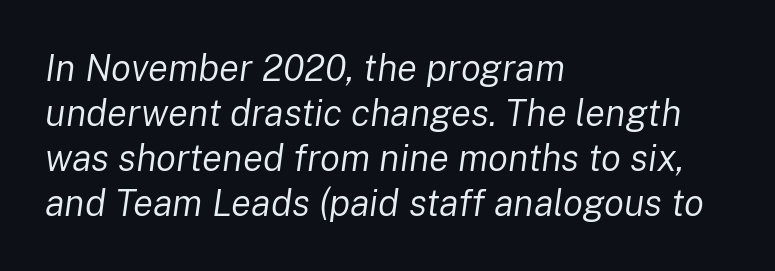
Q: Is the text bold? A: No.
Q: Is the text italic (slanted)? A: Yes, it leans right by about 8 degrees.
Q: Is the text underlined? A: No.
Q: How is the paragraph aligned? A: Left-aligned.
Q: Is the spacing between letters normal or unusually wide? A: Normal.
Q: Width (condensed, normal, or wide)? A: Normal.
Q: Stroke contrast? A: Low.
Q: x-height? A: Medium.
Q: Monospaced? A: No.
